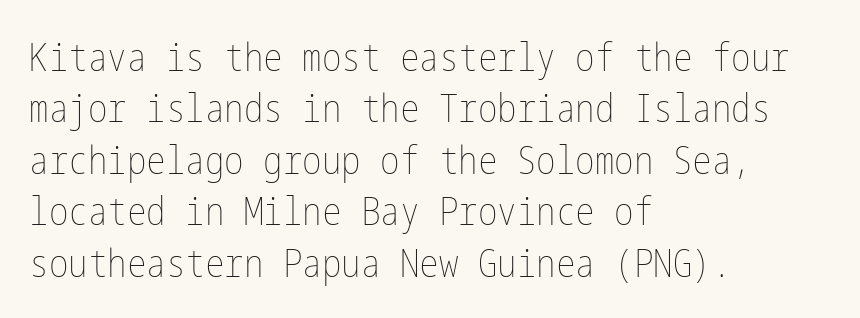
The image shows 39 px thin, condensed type, upright; set left-aligned, normal line spacing (1.32x), normal letter spacing, not underlined; low stroke contrast and a medium x-height.
